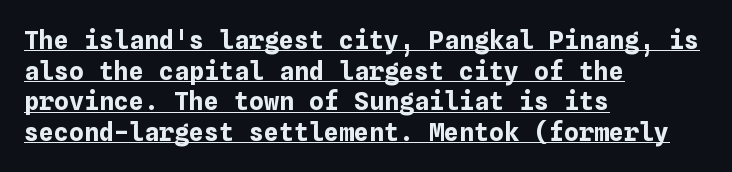
The image shows 25 px bold type, upright; set left-aligned, line spacing 1.23x, normal letter spacing, underlined.
